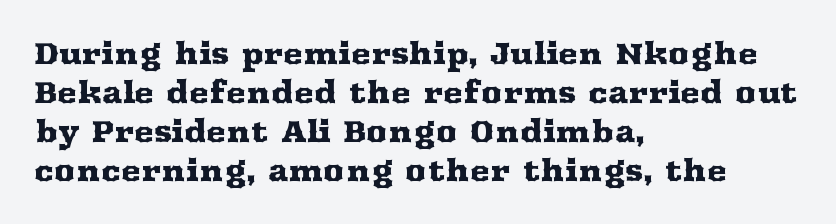
{"serif": "yes", "italic": "no", "width": "wide", "stroke_contrast": "medium", "x_height": "medium", "monospaced": "no", "underline": "no", "align": "left", "line_spacing": "normal", "line_spacing_ratio": 1.3, "letter_spacing": "normal", "letter_spacing_em": 0.0, "glyph_px": 30}
